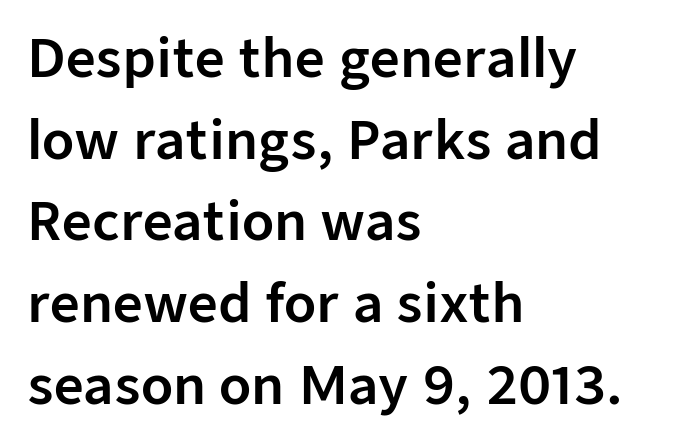
The image shows 52 px sans-serif type, upright; set left-aligned, normal line spacing (1.57x), normal letter spacing, not underlined; low stroke contrast and a medium x-height.
